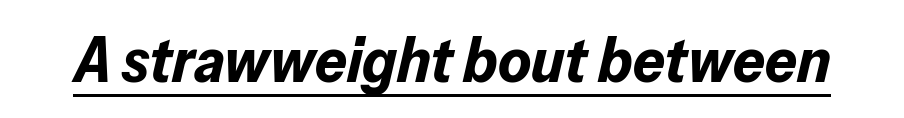
{"italic": "yes", "lean": "right", "slant_degrees": 13, "bold": "yes", "weight": "bold", "width": "normal", "stroke_contrast": "low", "x_height": "medium", "monospaced": "no", "underline": "yes", "letter_spacing": "normal", "letter_spacing_em": 0.0, "glyph_px": 63}
